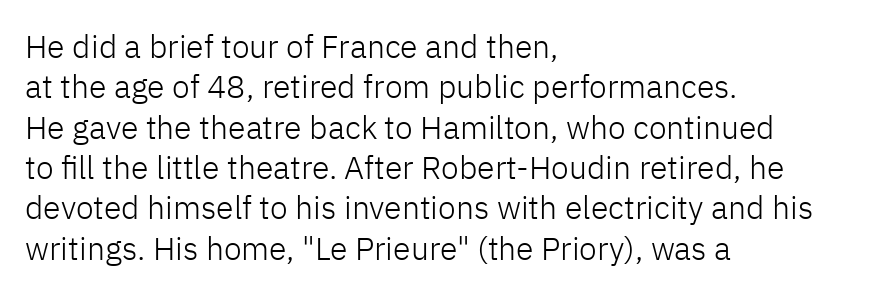
Q: Is the text bold? A: No.
Q: Is the text italic (slanted)? A: No, it is upright.
Q: Is the typeface a serif or a sans-serif typeface? A: Sans-serif.
Q: Is the text underlined? A: No.
Q: How is the paragraph aligned? A: Left-aligned.
Q: Is the spacing between letters normal or unusually wide? A: Normal.
Q: Is the spacing between lines tight, normal or loose? A: Normal.
Q: Width (condensed, normal, or wide)? A: Normal.
Q: Stroke contrast? A: Low.
Q: x-height? A: Medium.
Q: Monospaced? A: No.
